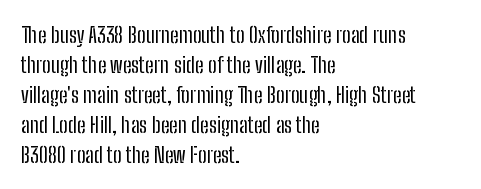
The image shows 22 px text type, upright; set left-aligned, normal line spacing (1.36x), normal letter spacing, not underlined.
